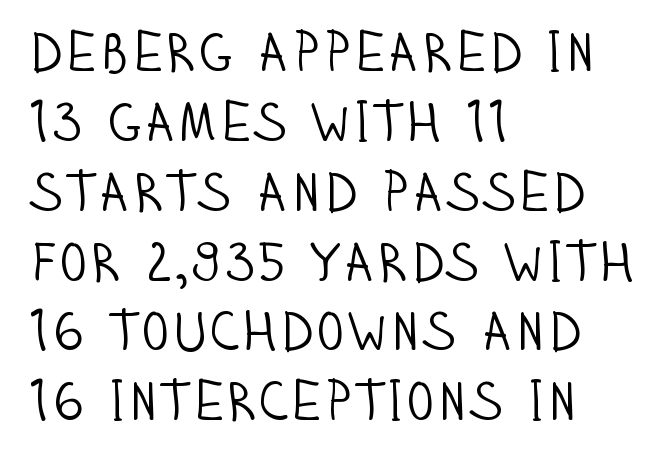
Q: Is the text bold? A: No.
Q: Is the text italic (slanted)? A: No, it is upright.
Q: Is the typeface a serif or a sans-serif typeface? A: Sans-serif.
Q: Is the text underlined? A: No.
Q: How is the paragraph aligned? A: Left-aligned.
Q: Is the spacing between letters normal or unusually wide? A: Normal.
Q: Is the spacing between lines tight, normal or loose? A: Normal.
Q: Width (condensed, normal, or wide)? A: Condensed.
Q: Stroke contrast? A: Low.
Q: x-height? A: Large.
Q: Monospaced? A: No.
